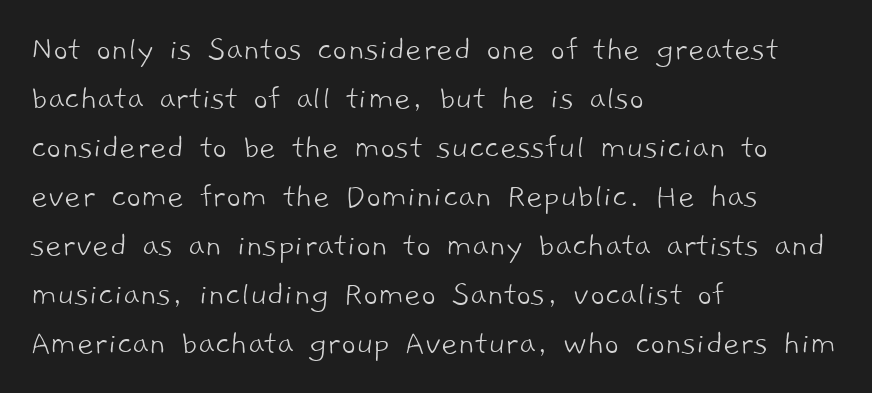
The image shows 36 px light sans-serif type; set left-aligned, normal line spacing (1.36x), normal letter spacing, not underlined; low stroke contrast and a medium x-height.
